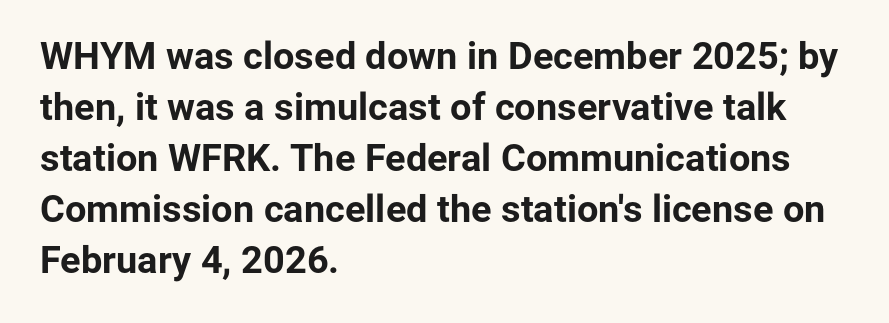
{"serif": "no", "italic": "no", "bold": "yes", "weight": "bold", "width": "normal", "stroke_contrast": "low", "x_height": "medium", "monospaced": "no", "underline": "no", "align": "left", "line_spacing": "normal", "line_spacing_ratio": 1.34, "letter_spacing": "normal", "letter_spacing_em": 0.0, "glyph_px": 38}
